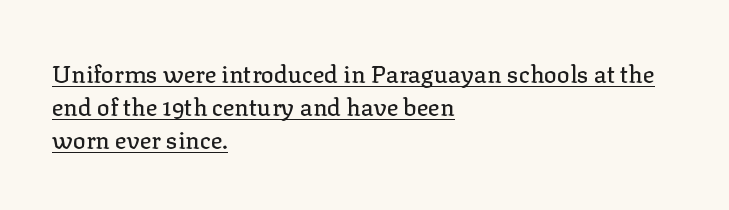
Q: Is the text italic (slanted)? A: No, it is upright.
Q: Is the text underlined? A: Yes.
Q: How is the paragraph aligned? A: Left-aligned.
Q: Is the spacing between letters normal or unusually wide? A: Normal.
Q: Is the spacing between lines tight, normal or loose? A: Normal.
